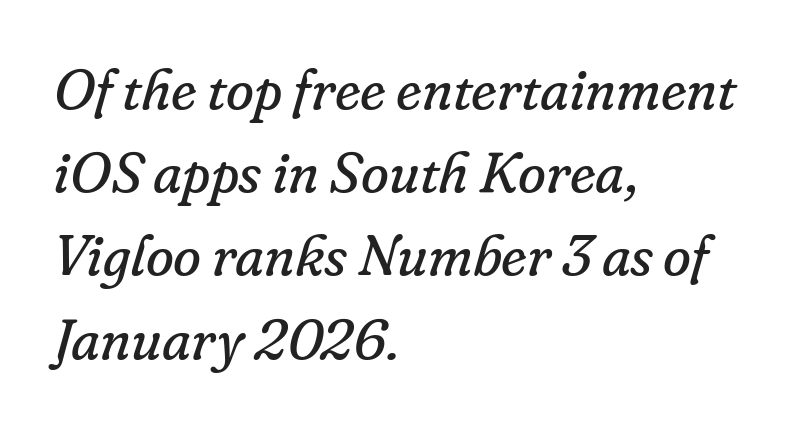
{"serif": "yes", "italic": "yes", "lean": "right", "slant_degrees": 16, "bold": "no", "weight": "regular", "width": "normal", "stroke_contrast": "low", "x_height": "small", "monospaced": "no", "underline": "no", "align": "left", "line_spacing": "normal", "line_spacing_ratio": 1.46, "letter_spacing": "normal", "letter_spacing_em": 0.0, "glyph_px": 57}
